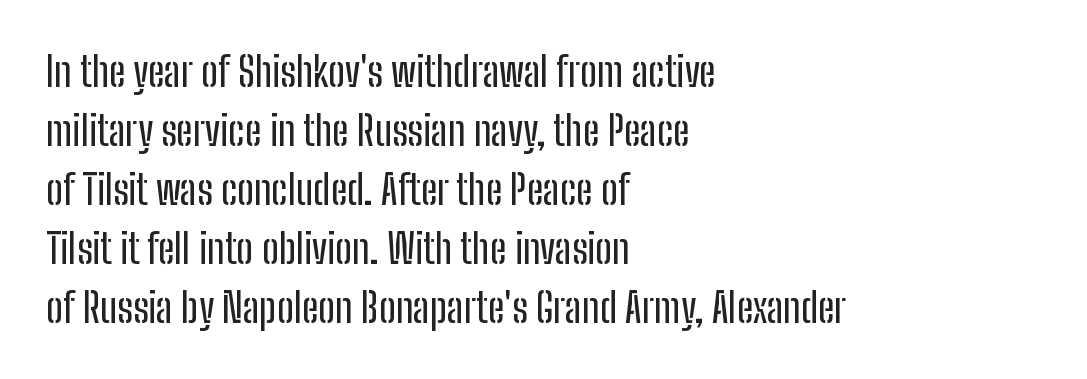
The image shows 41 px condensed sans-serif type, upright; set left-aligned, normal line spacing (1.44x), normal letter spacing, not underlined; low stroke contrast and a medium x-height.
